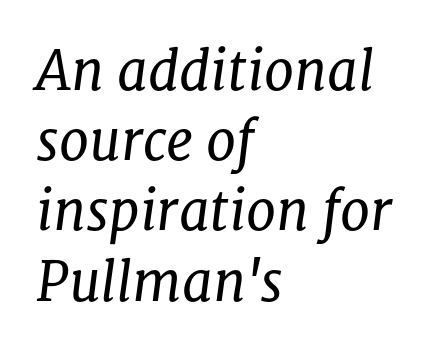
{"serif": "yes", "italic": "yes", "lean": "right", "slant_degrees": 8, "bold": "no", "weight": "regular", "width": "normal", "stroke_contrast": "low", "x_height": "medium", "monospaced": "no", "underline": "no", "align": "left", "line_spacing": "normal", "line_spacing_ratio": 1.3, "letter_spacing": "normal", "letter_spacing_em": 0.0, "glyph_px": 54}
